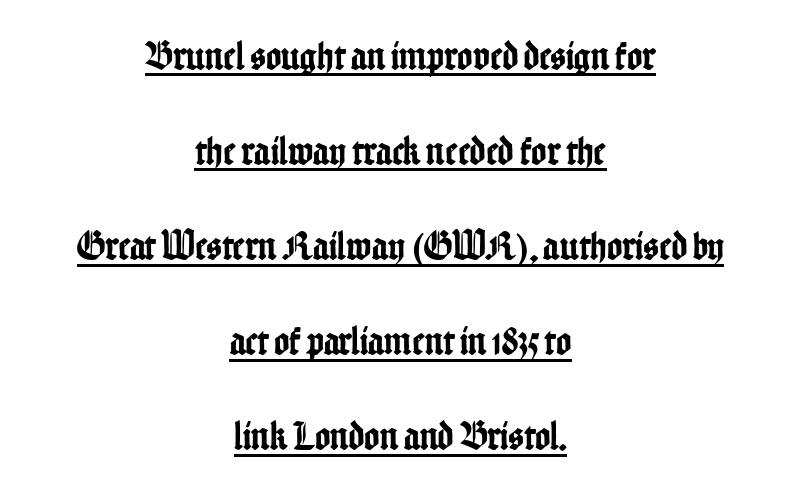
The image shows 41 px condensed sans-serif type, upright; set centered, loose line spacing (2.32x), normal letter spacing, underlined; low stroke contrast and a medium x-height.
